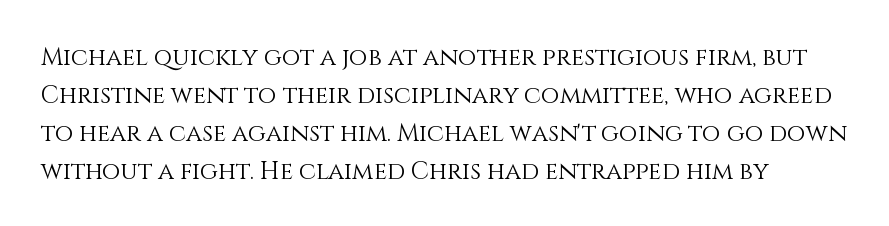
You could call the tracking neutral — neither tight nor loose. The letterforms sit at book weight or below. Leading: standard. Designer's note — italics off, roman on. Any mark beneath the type? The region is blank.
